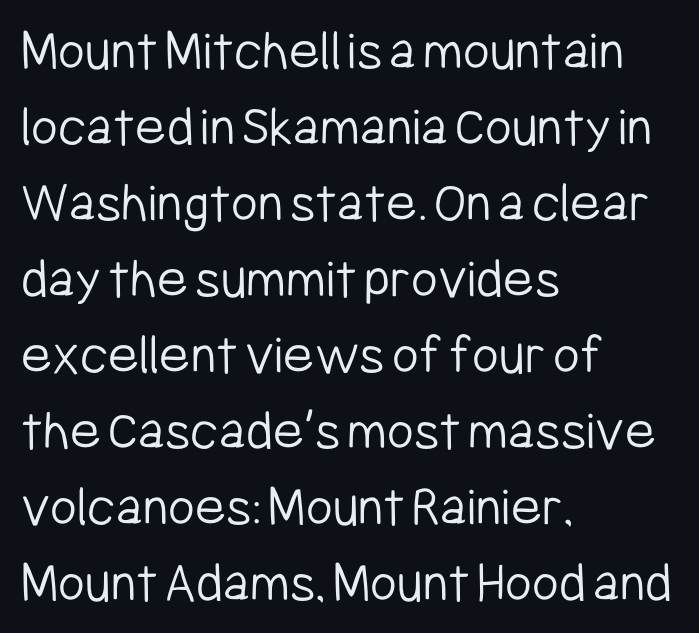
A roman cut, with each character standing at attention. These lines are composed in type without serifs. Notice how the passage keeps a crisp vertical edge on the left only. Caption: face not bold, strokes unweighted.
